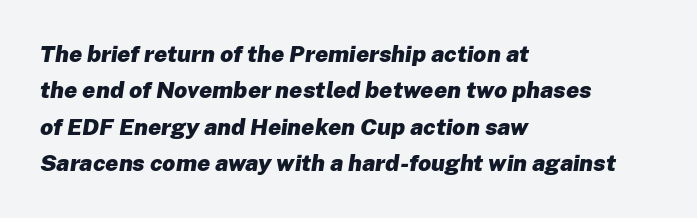
Notice how descenders clear the ascenders below comfortably — that's standard leading. Decoration check: the copy has no underline. Slant detected: the letters are inclined. The text block is weighted toward the left margin, trailing off unevenly rightward.
